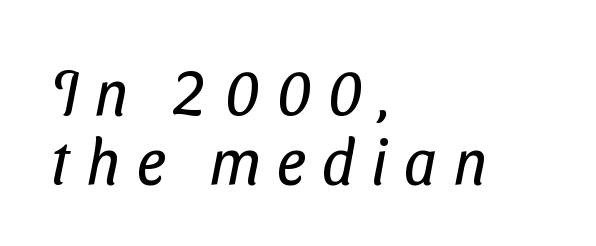
Q: Is the text bold? A: No.
Q: Is the typeface a serif or a sans-serif typeface? A: Sans-serif.
Q: Is the text underlined? A: No.
Q: How is the paragraph aligned? A: Left-aligned.
Q: Is the spacing between letters normal or unusually wide? A: Unusually wide.
Q: Is the spacing between lines tight, normal or loose? A: Tight.
Q: Width (condensed, normal, or wide)? A: Condensed.
Q: Stroke contrast? A: Low.
Q: x-height? A: Medium.
Q: Monospaced? A: No.
